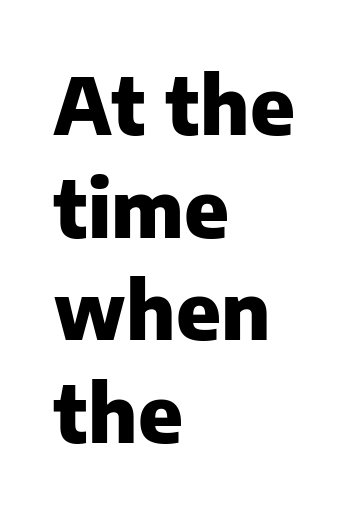
Q: Is the text bold? A: Yes.
Q: Is the text italic (slanted)? A: No, it is upright.
Q: Is the typeface a serif or a sans-serif typeface? A: Sans-serif.
Q: Is the text underlined? A: No.
Q: How is the paragraph aligned? A: Left-aligned.
Q: Is the spacing between letters normal or unusually wide? A: Normal.
Q: Is the spacing between lines tight, normal or loose? A: Normal.
Q: Width (condensed, normal, or wide)? A: Normal.
Q: Stroke contrast? A: Low.
Q: x-height? A: Medium.
Q: Monospaced? A: No.
